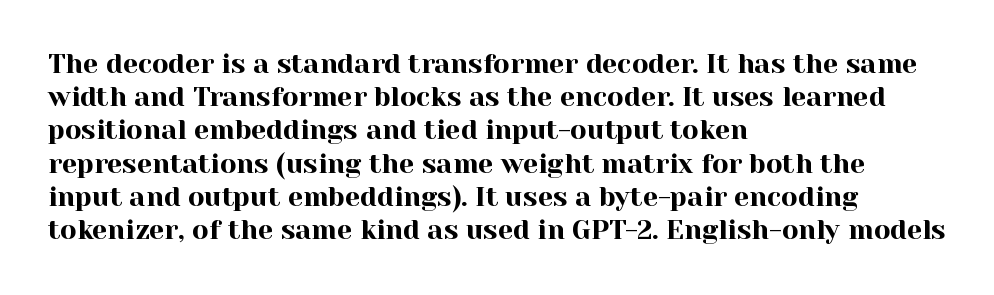
Q: Is the text italic (slanted)? A: No, it is upright.
Q: Is the text underlined? A: No.
Q: How is the paragraph aligned? A: Left-aligned.
Q: Is the spacing between letters normal or unusually wide? A: Normal.
